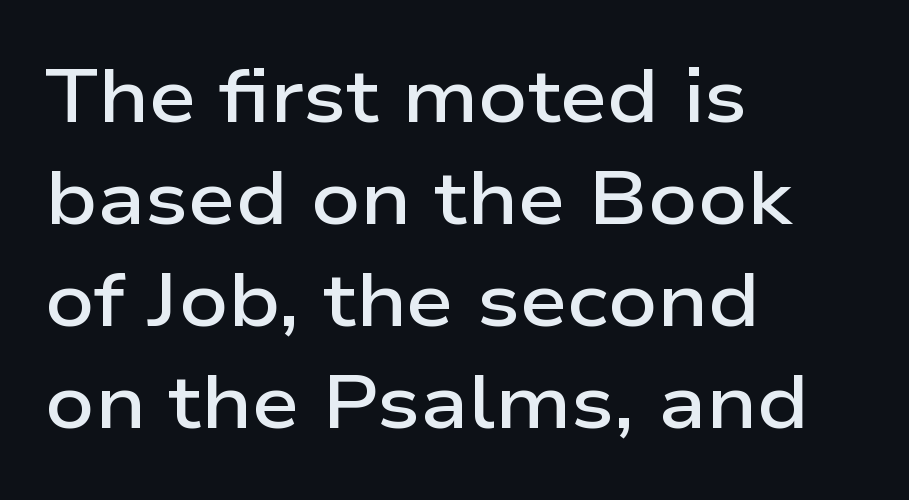
Q: Is the text bold? A: Semi-bold.
Q: Is the text italic (slanted)? A: No, it is upright.
Q: Is the typeface a serif or a sans-serif typeface? A: Sans-serif.
Q: Is the text underlined? A: No.
Q: How is the paragraph aligned? A: Left-aligned.
Q: Is the spacing between letters normal or unusually wide? A: Normal.
Q: Is the spacing between lines tight, normal or loose? A: Normal.
Q: Width (condensed, normal, or wide)? A: Wide.
Q: Stroke contrast? A: Low.
Q: x-height? A: Medium.
Q: Monospaced? A: No.
